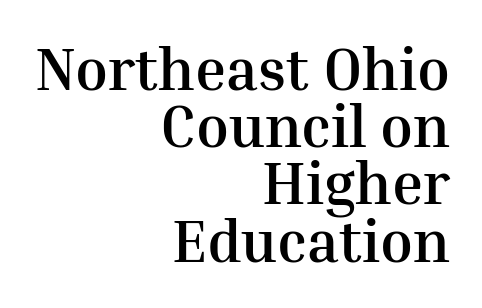
{"serif": "yes", "italic": "no", "bold": "yes", "weight": "semibold", "width": "normal", "stroke_contrast": "medium", "x_height": "medium", "monospaced": "no", "underline": "no", "align": "right", "line_spacing": "tight", "line_spacing_ratio": 0.97, "letter_spacing": "normal", "letter_spacing_em": 0.0, "glyph_px": 59}
